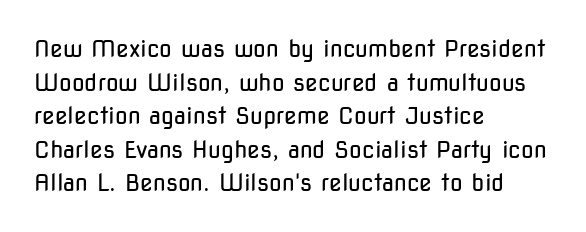
What stands out about the letter spacing? Nothing — it is the standard amount. Type without underlining. You can tell it's not italic because the verticals are truly vertical. Is there much room between lines? A standard amount, neither cramped nor airy.
